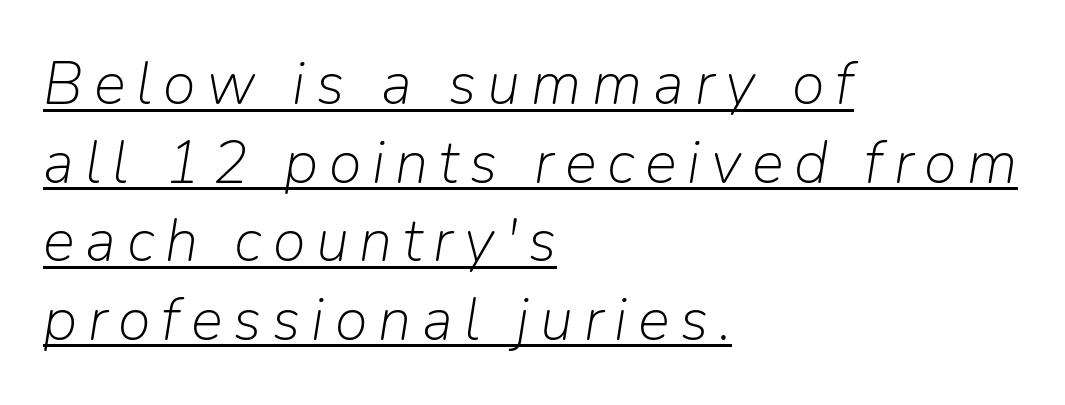
Glance below the letters and you will spot a drawn line. Looks like regular typesetting: each glyph gets only the width it needs. Vertically, the passage feels balanced, rows spaced as you'd expect. Would a proofreader flag this as italicized? Yes. The rag falls on the right side of this text block. The typesetting does not lean heavy: it is not bold.
